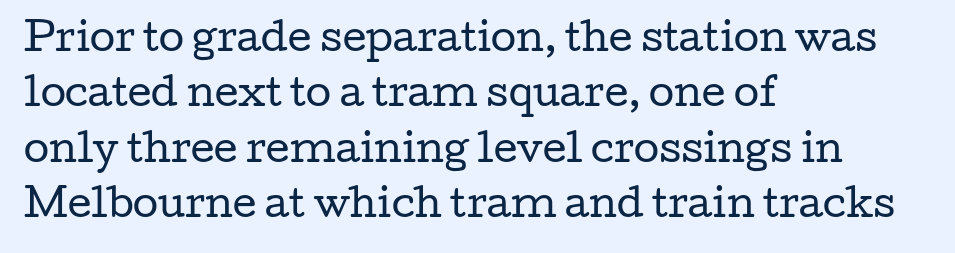
Q: Is the text bold? A: No.
Q: Is the text italic (slanted)? A: No, it is upright.
Q: Is the typeface a serif or a sans-serif typeface? A: Serif.
Q: Is the text underlined? A: No.
Q: How is the paragraph aligned? A: Left-aligned.
Q: Is the spacing between letters normal or unusually wide? A: Normal.
Q: Is the spacing between lines tight, normal or loose? A: Normal.
Q: Width (condensed, normal, or wide)? A: Wide.
Q: Stroke contrast? A: Low.
Q: x-height? A: Medium.
Q: Monospaced? A: No.
